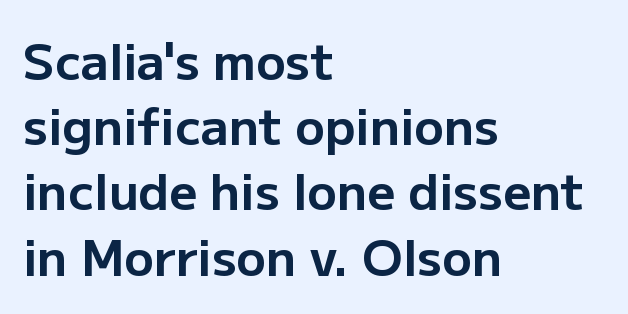
The block of text has a typical density, with ordinary space between rows. The glyphs are unaccompanied by any horizontal stroke below them. If you drew a ruler down the left edge, every line would touch it. Does the weight exceed regular? Yes, all the way to bold. Proportional: the letters do not fall into vertical columns.
